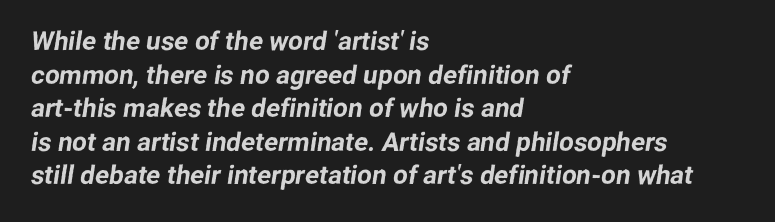
{"underline": "no", "align": "left", "line_spacing": "normal", "line_spacing_ratio": 1.29, "letter_spacing": "normal", "letter_spacing_em": 0.0, "glyph_px": 26}
